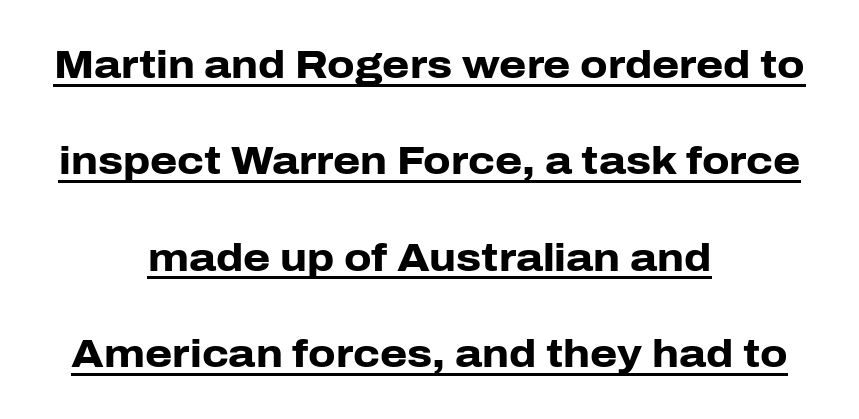
The image shows 39 px heavy sans-serif type, upright; set centered, loose line spacing (2.47x), normal letter spacing, underlined; low stroke contrast and a medium x-height.
